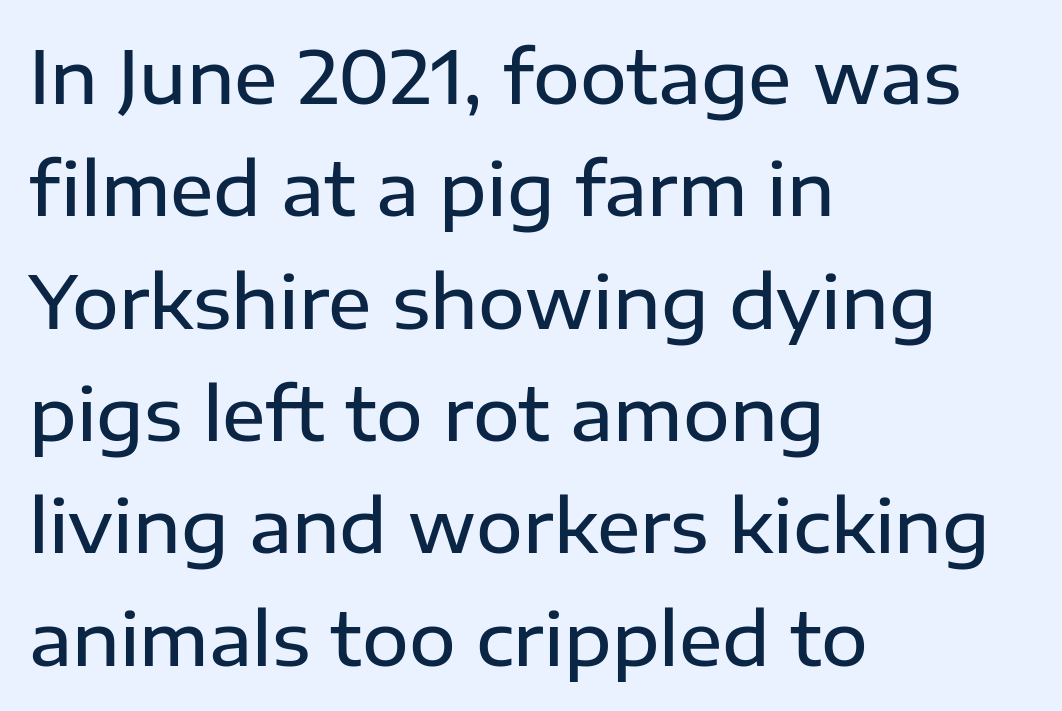
The image shows 72 px semibold sans-serif type, upright; set left-aligned, normal line spacing (1.56x), normal letter spacing, not underlined; low stroke contrast and a medium x-height.
